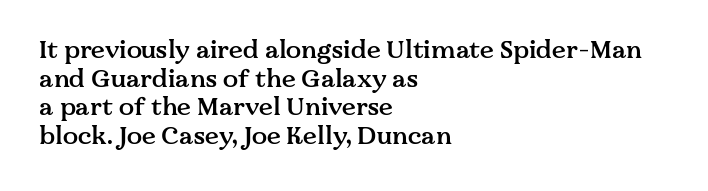
What stands out about the letter spacing? Nothing — it is the standard amount. The rendering uses a small line-height, squeezing the rows. Every stem runs plumb, perpendicular to the baseline. Beneath every word, the page is bare. The lines are quadded left. Compared with an ordinary text face, these strokes are moderately heavier — a semibold.
